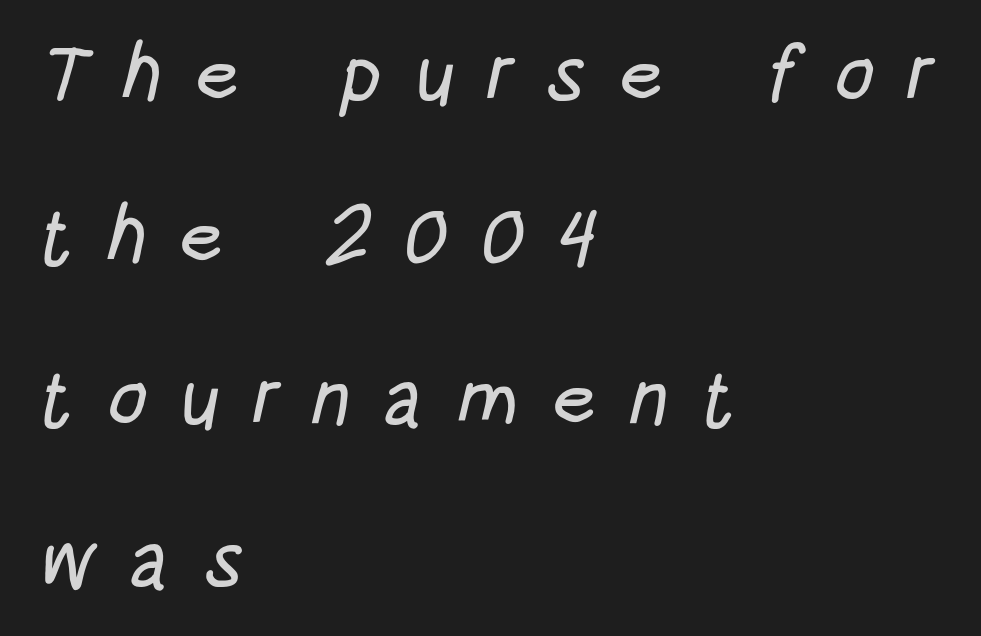
Q: Is the typeface a serif or a sans-serif typeface? A: Sans-serif.
Q: Is the text underlined? A: No.
Q: How is the paragraph aligned? A: Left-aligned.
Q: Is the spacing between letters normal or unusually wide? A: Unusually wide.
Q: Is the spacing between lines tight, normal or loose? A: Loose.
Q: Width (condensed, normal, or wide)? A: Condensed.
Q: Stroke contrast? A: Low.
Q: x-height? A: Large.
Q: Monospaced? A: No.
